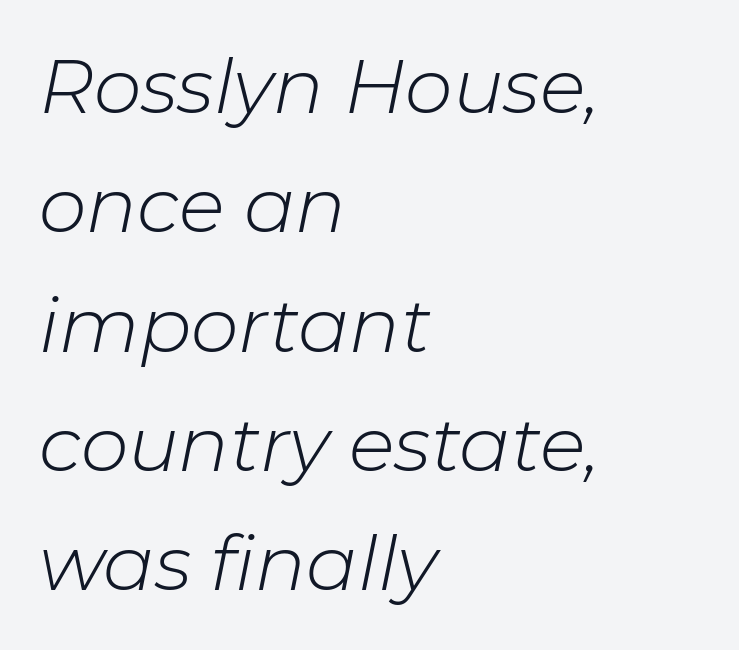
The image shows 76 px light type, italic (leaning right); set left-aligned, normal line spacing (1.57x), normal letter spacing, not underlined; low stroke contrast and a medium x-height.
